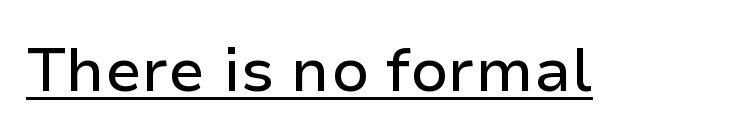
{"serif": "no", "italic": "no", "width": "normal", "stroke_contrast": "low", "x_height": "medium", "monospaced": "no", "underline": "yes", "letter_spacing": "normal", "letter_spacing_em": 0.0, "glyph_px": 61}
